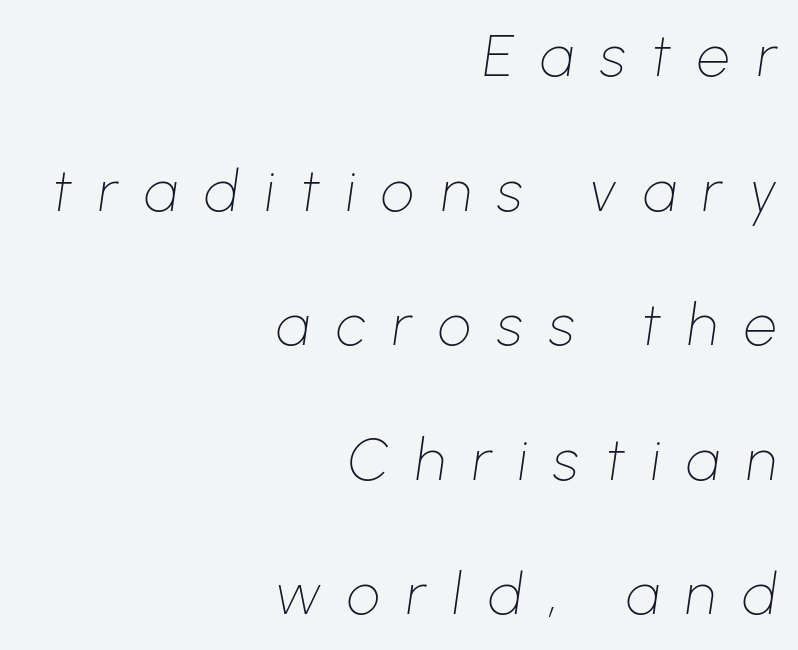
Q: Is the text bold? A: No.
Q: Is the text italic (slanted)? A: Yes, it leans right by about 8 degrees.
Q: Is the text underlined? A: No.
Q: How is the paragraph aligned? A: Right-aligned.
Q: Is the spacing between letters normal or unusually wide? A: Unusually wide.
Q: Is the spacing between lines tight, normal or loose? A: Loose.
Q: Width (condensed, normal, or wide)? A: Normal.
Q: Stroke contrast? A: Low.
Q: x-height? A: Medium.
Q: Monospaced? A: No.
